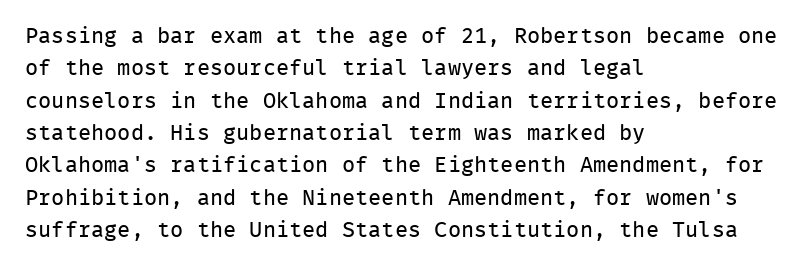
{"italic": "no", "bold": "no", "underline": "no", "align": "left", "line_spacing": "normal", "line_spacing_ratio": 1.47, "letter_spacing": "normal", "letter_spacing_em": 0.0, "glyph_px": 22}
